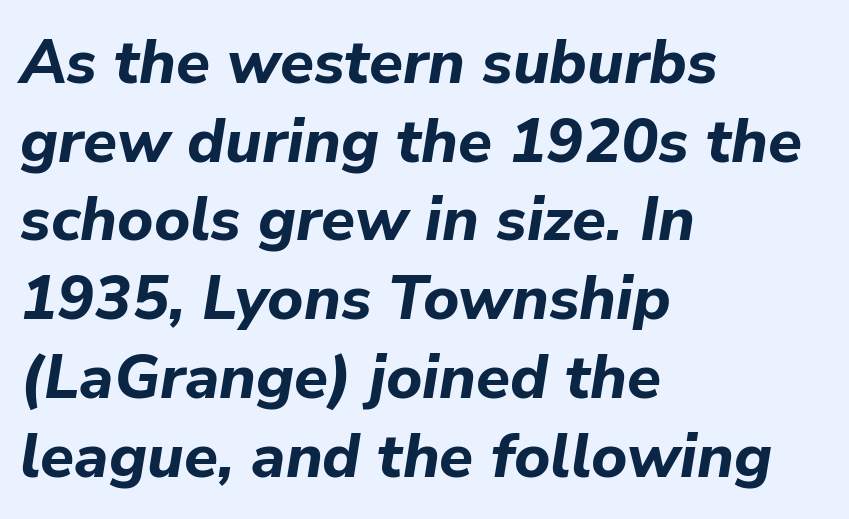
The image shows 62 px bold type, italic (leaning right); set left-aligned, normal line spacing (1.27x), normal letter spacing, not underlined; low stroke contrast and a medium x-height.
